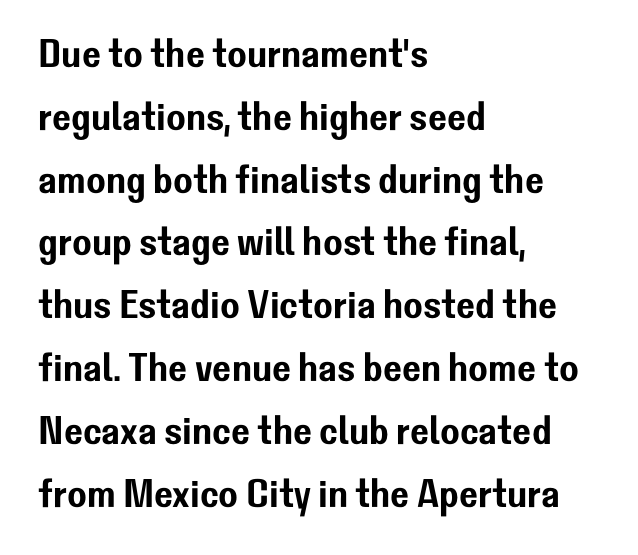
Varying glyph widths throughout — classic text-font behaviour. Compared with a centered layout, this one pins lines to the left instead. The horizontal fit of the characters is conventional and even. In terms of posture, this sample is upright. Quick note: interline space is typical.
